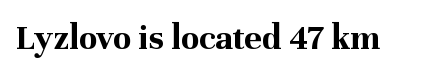
{"serif": "yes", "italic": "no", "bold": "yes", "weight": "bold", "width": "normal", "stroke_contrast": "medium", "x_height": "medium", "monospaced": "no", "underline": "no", "letter_spacing": "normal", "letter_spacing_em": 0.0, "glyph_px": 37}
